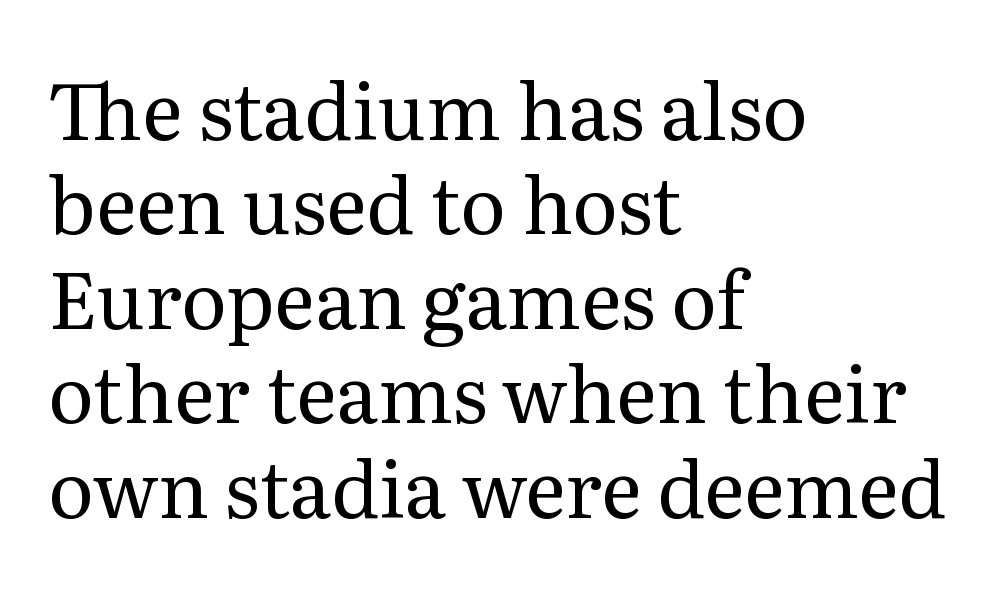
Here the glyphs are tracked normally, forming tight word shapes. Upright lettering throughout. Heaviness? Minimal to ordinary, like unemphasized prose. Here the designer chose a conventional face with non-uniform glyph widths. To sum up the face: it has serifs. Honestly, there is no underline to notice here at all.
